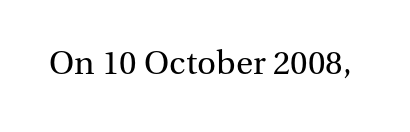
This sample uses plain, unmodified letter spacing. Old-style or modern, the face here clearly has serifs. The space beneath each line is pristine and unruled. A typesetter would call this proportional, since set widths differ per character. Do the letters lean? They stand straight. This reads as an unemphasized weight, regular at the heaviest.
